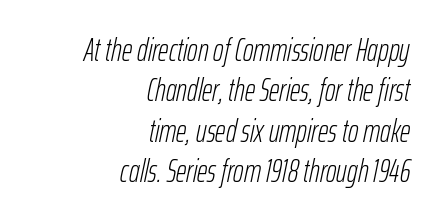
{"italic": "yes", "lean": "right", "slant_degrees": 12, "bold": "no", "weight": "light", "width": "condensed", "stroke_contrast": "low", "x_height": "medium", "monospaced": "no", "underline": "no", "align": "right", "line_spacing": "normal", "line_spacing_ratio": 1.26, "letter_spacing": "normal", "letter_spacing_em": 0.0, "glyph_px": 32}
